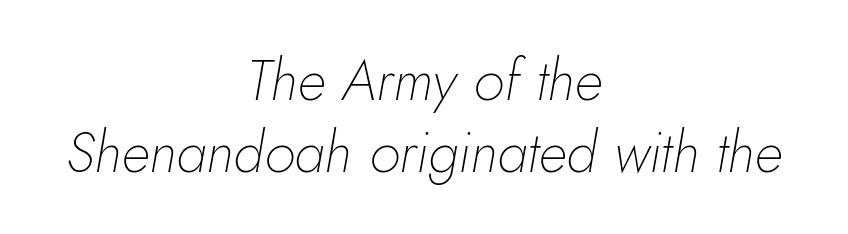
{"italic": "yes", "lean": "right", "slant_degrees": 10, "bold": "no", "weight": "thin", "width": "normal", "stroke_contrast": "low", "x_height": "small", "monospaced": "no", "underline": "no", "align": "center", "line_spacing": "normal", "line_spacing_ratio": 1.27, "letter_spacing": "normal", "letter_spacing_em": 0.0, "glyph_px": 57}
